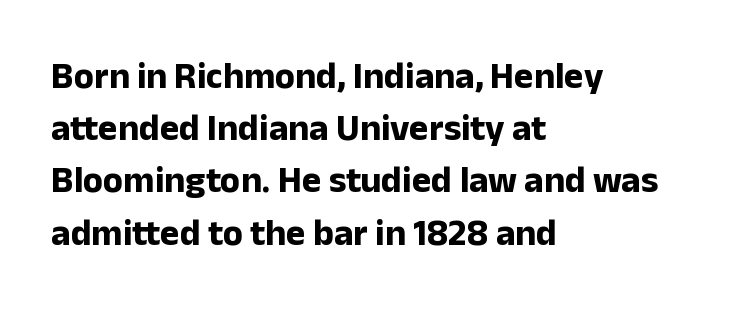
The font is running at its bold setting. The type is set solid horizontally, with unmodified tracking. It's the straight-up-and-down kind of type. Normally led — the rows are evenly, conventionally spaced. Type without underlining.
